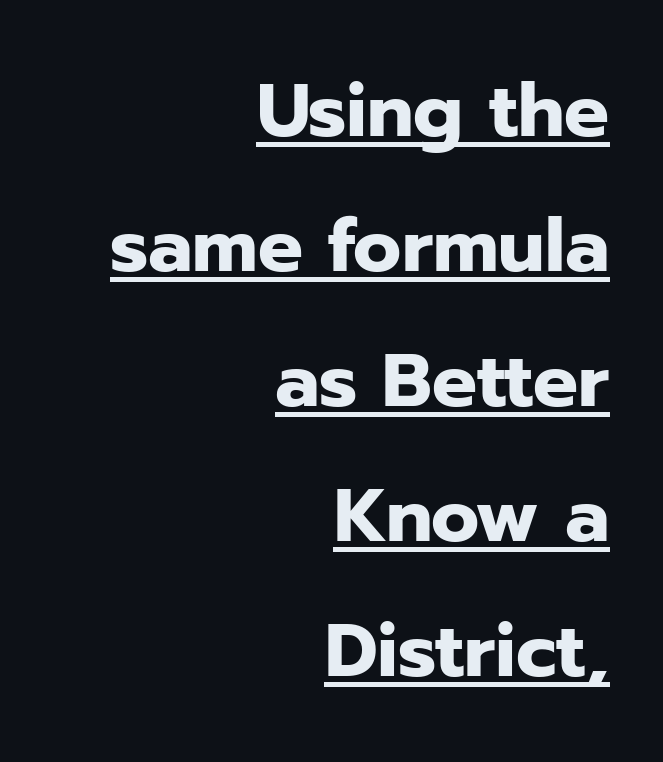
The rendering uses a bold face; every stroke is thick and dark. This is sans-serif lettering, the kind often seen on screens and signage. The passage is arranged like a letterhead date or caption credit — flush right. Letter spacing: default.
